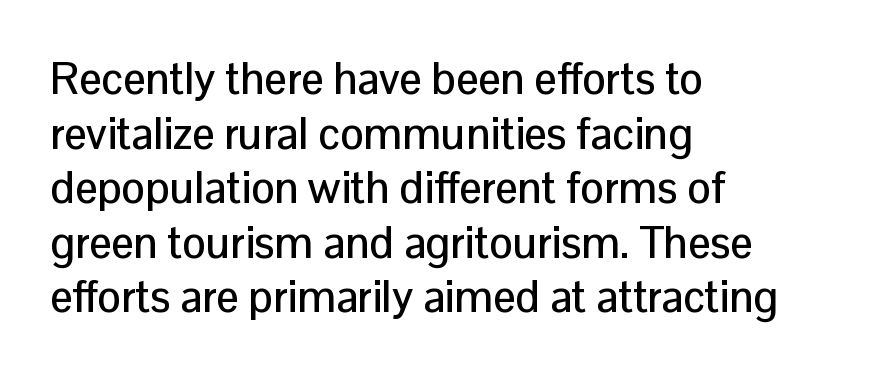
{"serif": "no", "italic": "no", "width": "normal", "stroke_contrast": "low", "x_height": "medium", "monospaced": "no", "underline": "no", "align": "left", "line_spacing_ratio": 1.24, "letter_spacing": "normal", "letter_spacing_em": 0.0, "glyph_px": 44}
